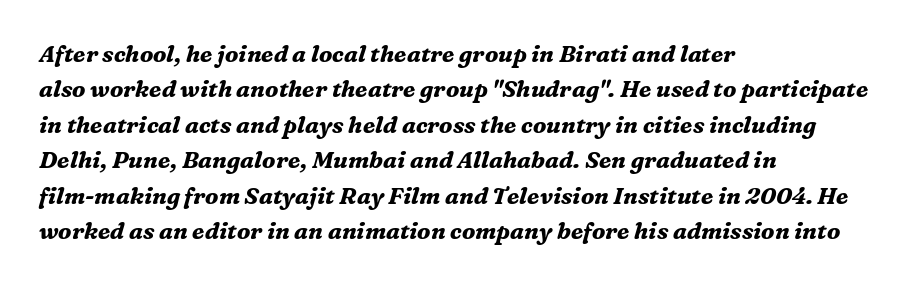
Q: Is the text bold? A: Yes.
Q: Is the text italic (slanted)? A: Yes, it leans right by about 16 degrees.
Q: Is the text underlined? A: No.
Q: How is the paragraph aligned? A: Left-aligned.
Q: Is the spacing between letters normal or unusually wide? A: Normal.
Q: Is the spacing between lines tight, normal or loose? A: Normal.
